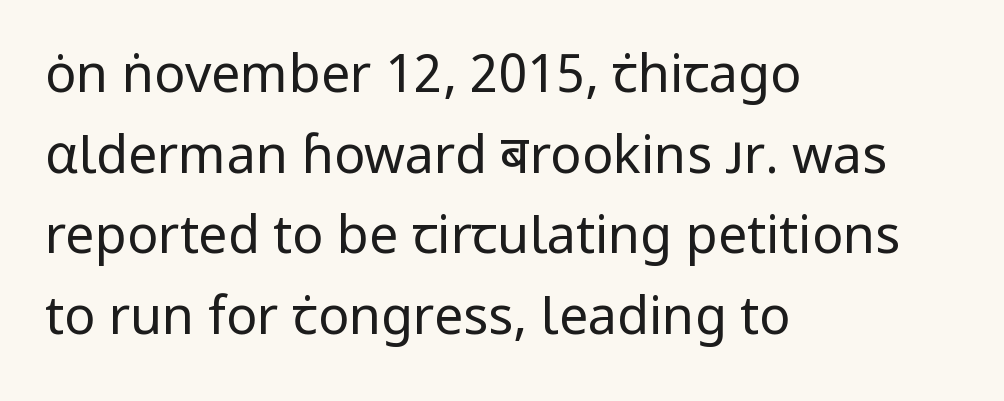
The string is rendered with underlining switched off. The typesetting does not lean heavy: it is not bold. Characters remain perfectly vertical along every line. What stands out about the letter spacing? Nothing — it is the standard amount. This sample uses a sans-serif face. The compositor pushed each line to the left boundary.
